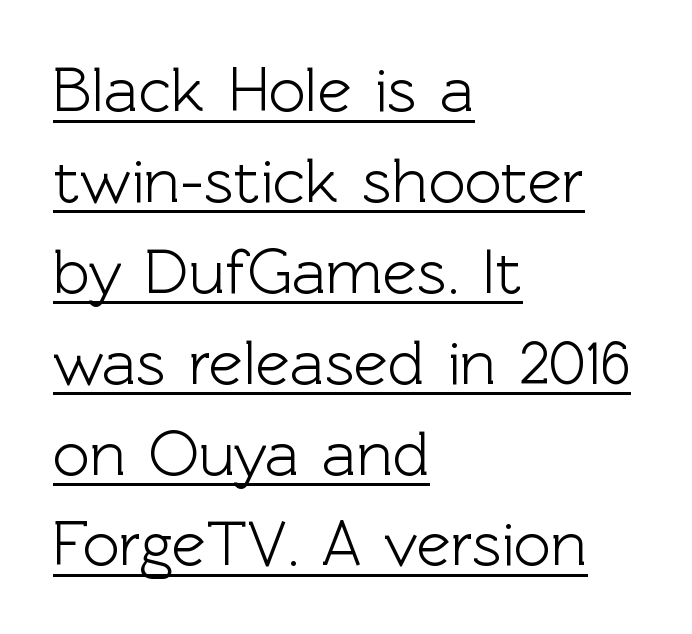
Q: Is the text italic (slanted)? A: No, it is upright.
Q: Is the typeface a serif or a sans-serif typeface? A: Sans-serif.
Q: Is the text underlined? A: Yes.
Q: How is the paragraph aligned? A: Left-aligned.
Q: Is the spacing between letters normal or unusually wide? A: Normal.
Q: Is the spacing between lines tight, normal or loose? A: Normal.
Q: Width (condensed, normal, or wide)? A: Normal.
Q: x-height? A: Medium.
Q: Monospaced? A: No.
